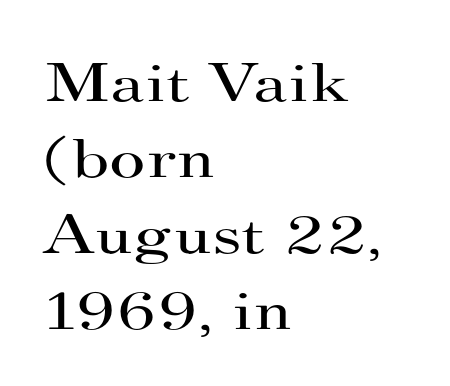
The image shows 56 px regular-weight, wide serif type, upright; set left-aligned, normal line spacing (1.36x), normal letter spacing, not underlined; high stroke contrast and a small x-height.
